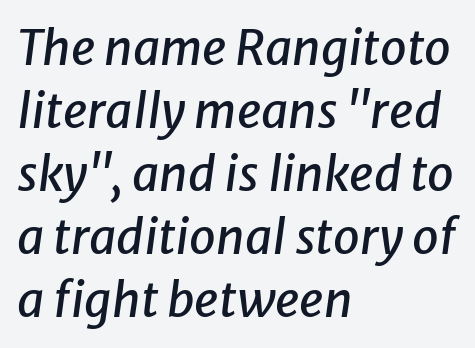
Slanted lettering throughout. The ragged edge is on the right, which tells us the setting is flush left. There is no visible air inserted between adjacent glyphs. In terms of leading, this rendering sits right in the middle.
